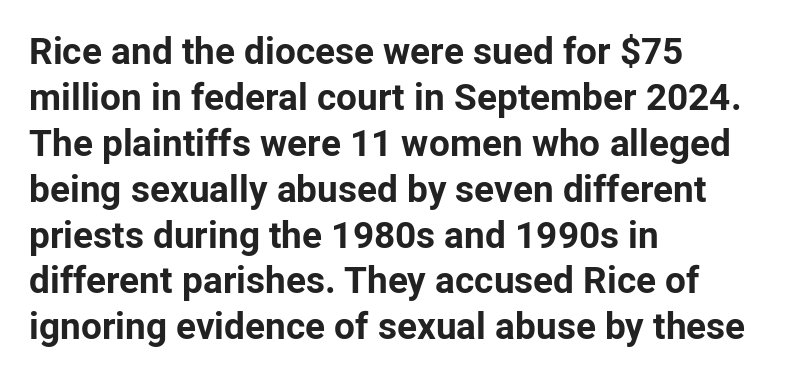
Q: Is the text bold? A: Yes.
Q: Is the text italic (slanted)? A: No, it is upright.
Q: Is the typeface a serif or a sans-serif typeface? A: Sans-serif.
Q: Is the text underlined? A: No.
Q: How is the paragraph aligned? A: Left-aligned.
Q: Is the spacing between letters normal or unusually wide? A: Normal.
Q: Width (condensed, normal, or wide)? A: Normal.
Q: Stroke contrast? A: Low.
Q: x-height? A: Medium.
Q: Monospaced? A: No.
